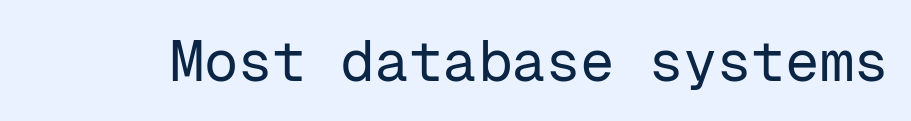
Q: Is the text bold? A: No.
Q: Is the text italic (slanted)? A: No, it is upright.
Q: Is the typeface a serif or a sans-serif typeface? A: Sans-serif.
Q: Is the text underlined? A: No.
Q: Is the spacing between letters normal or unusually wide? A: Normal.
Q: Width (condensed, normal, or wide)? A: Normal.
Q: Stroke contrast? A: Low.
Q: x-height? A: Medium.
Q: Monospaced? A: Yes.
